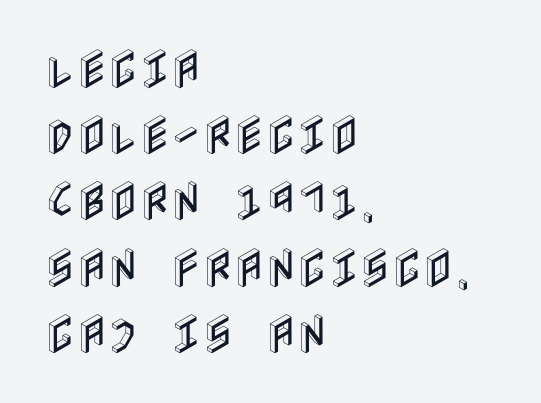
Q: Is the text italic (slanted)? A: No, it is upright.
Q: Is the text underlined? A: No.
Q: How is the paragraph aligned? A: Left-aligned.
Q: Is the spacing between letters normal or unusually wide? A: Normal.
Q: Is the spacing between lines tight, normal or loose? A: Normal.
Q: Width (condensed, normal, or wide)? A: Condensed.
Q: x-height? A: Large.
